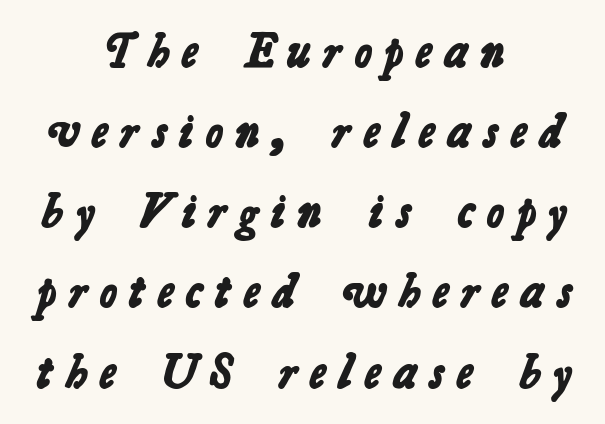
Q: Is the text bold? A: Yes.
Q: Is the typeface a serif or a sans-serif typeface? A: Sans-serif.
Q: Is the text underlined? A: No.
Q: How is the paragraph aligned? A: Centered.
Q: Is the spacing between letters normal or unusually wide? A: Unusually wide.
Q: Is the spacing between lines tight, normal or loose? A: Normal.
Q: Width (condensed, normal, or wide)? A: Normal.
Q: Stroke contrast? A: Low.
Q: x-height? A: Medium.
Q: Monospaced? A: No.
